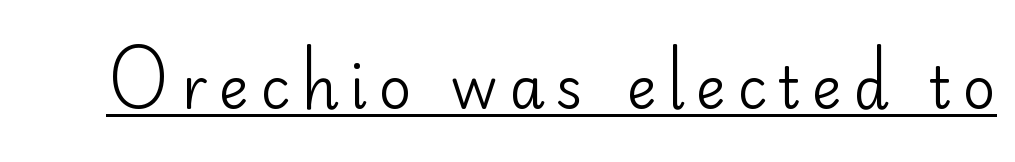
Underlining? Definitely there. Do the letters lean? They stand straight. Proportional: the letters do not fall into vertical columns. The font family rendered here belongs to the sans-serif group. Does extra space separate the letters? Yes, quite a lot of it. Ink coverage per letter is moderate at most.
